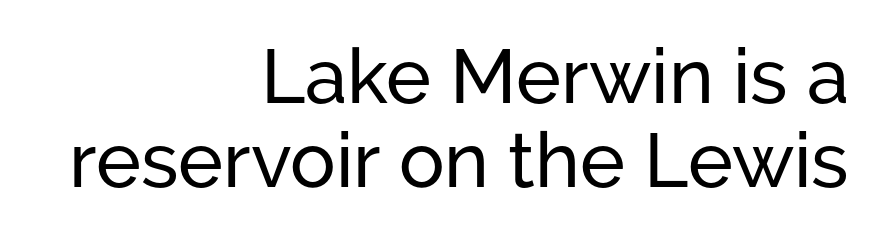
The image shows 76 px sans-serif type, upright; set right-aligned, tight line spacing (1.11x), normal letter spacing, not underlined; low stroke contrast and a medium x-height.
